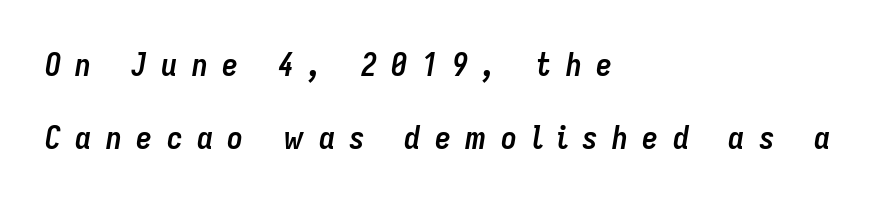
Students, this is bold: see how much ink each stroke carries. Rule under the text: the space is simply empty. The ragged edge is on the right, which tells us the setting is flush left. Someone cranked the tracking dial way up on this one. This sample uses an oblique cut, with every glyph tilted off the vertical. The lines are spread far apart with generous leading.
